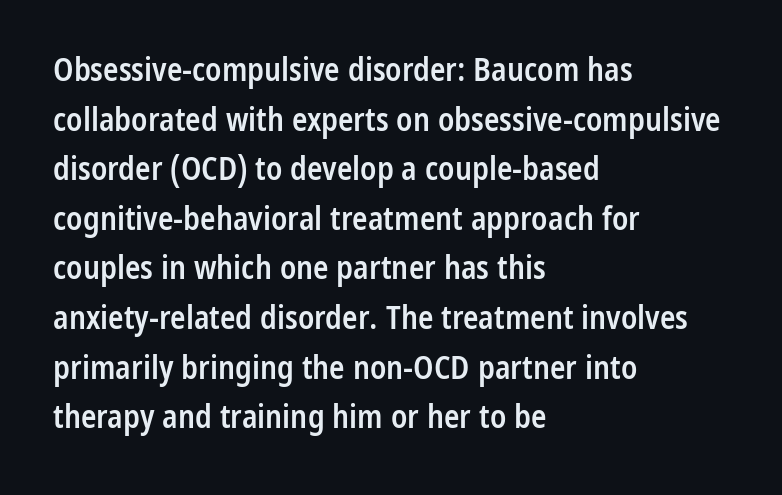
Q: Is the text bold? A: Semi-bold.
Q: Is the text italic (slanted)? A: No, it is upright.
Q: Is the typeface a serif or a sans-serif typeface? A: Sans-serif.
Q: Is the text underlined? A: No.
Q: How is the paragraph aligned? A: Left-aligned.
Q: Is the spacing between letters normal or unusually wide? A: Normal.
Q: Is the spacing between lines tight, normal or loose? A: Normal.
Q: Width (condensed, normal, or wide)? A: Condensed.
Q: Stroke contrast? A: Low.
Q: x-height? A: Medium.
Q: Monospaced? A: No.
